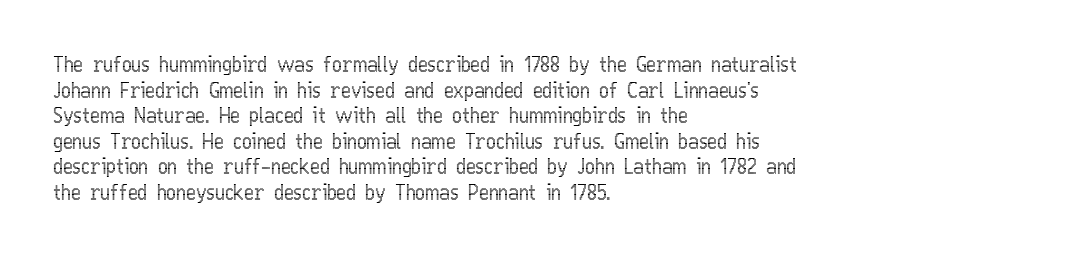
{"italic": "no", "underline": "no", "align": "left", "line_spacing_ratio": 1.22, "letter_spacing": "normal", "letter_spacing_em": 0.0, "glyph_px": 21}
